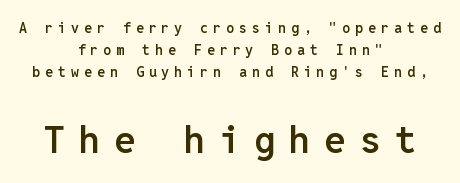
The image shows 38 px semibold sans-serif type, upright, monospaced; set centered, normal line spacing (1.57x), unusually wide letter spacing (+0.36 em), not underlined; the second (bottom) block is 2.71x larger; low stroke contrast and a medium x-height.
